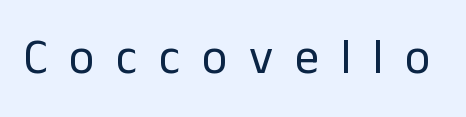
Descenders hang freely into open space. Notice how the stems are strictly vertical — no italics here. Nothing heavy about these letters — not bold at all. These lines are rendered in a variable-pitch font. The designer went with a sans here, leaving each stem footless.
